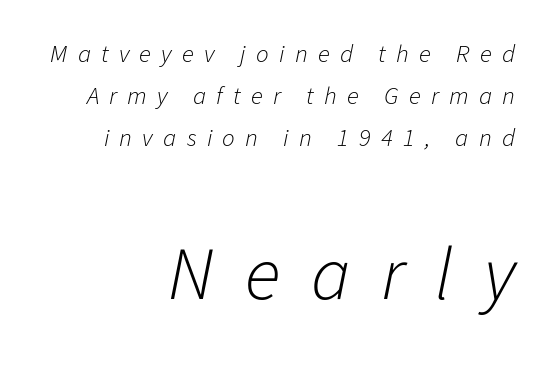
Q: Is the text bold? A: No.
Q: Is the text italic (slanted)? A: Yes, it leans right by about 11 degrees.
Q: Is the text underlined? A: No.
Q: How is the paragraph aligned? A: Right-aligned.
Q: Is the spacing between letters normal or unusually wide? A: Unusually wide.
Q: Is the spacing between lines tight, normal or loose? A: Normal.
Q: Which block of text is set in a larger size, the first (top) or the second (bottom)? A: The second (bottom) one.
Q: Width (condensed, normal, or wide)? A: Normal.
Q: Stroke contrast? A: Low.
Q: x-height? A: Medium.
Q: Monospaced? A: No.
